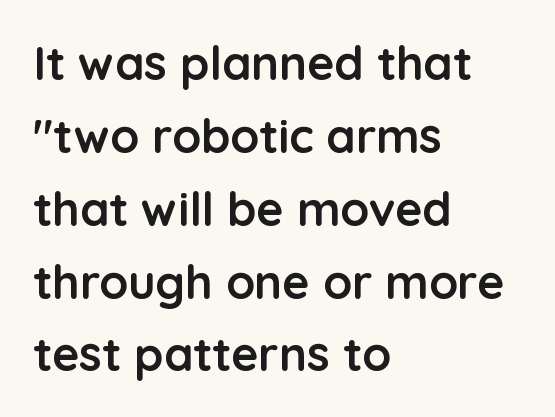
{"serif": "no", "italic": "no", "bold": "yes", "weight": "semibold", "width": "normal", "stroke_contrast": "low", "x_height": "medium", "monospaced": "no", "underline": "no", "align": "left", "line_spacing": "normal", "line_spacing_ratio": 1.55, "letter_spacing": "normal", "letter_spacing_em": 0.0, "glyph_px": 47}
